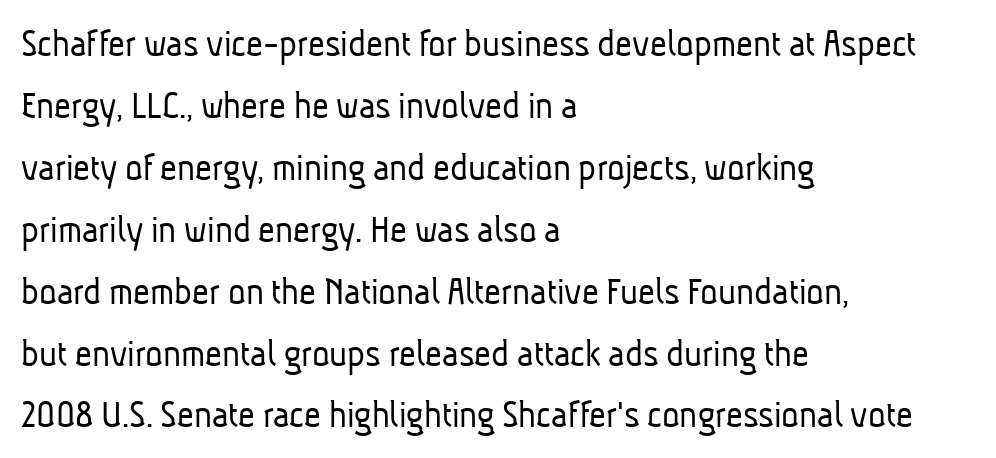
{"serif": "no", "bold": "no", "weight": "light", "width": "condensed", "stroke_contrast": "low", "x_height": "medium", "monospaced": "no", "underline": "no", "align": "left", "line_spacing": "normal", "line_spacing_ratio": 1.51, "letter_spacing": "normal", "letter_spacing_em": 0.0, "glyph_px": 41}
